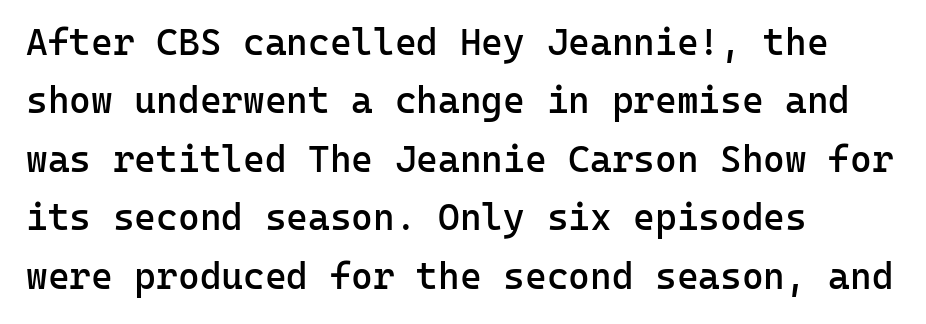
Italic: no, the glyphs are upright roman. The leading is moderate, giving the passage an even texture. What weight is shown? A semibold, between regular and bold. Every character here occupies the same horizontal width, giving the sample a typewriter-like rhythm. Descenders are the only things crossing below the line. Nothing sits at the stroke ends, so this counts as sans-serif.
